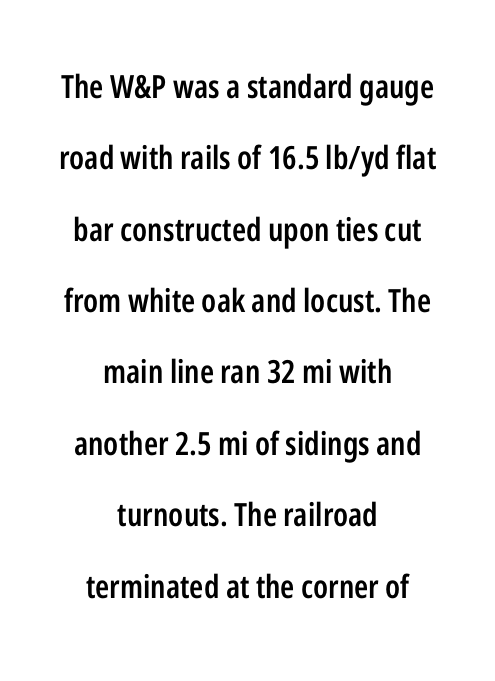
The image shows 32 px semibold, condensed sans-serif type, upright; set centered, loose line spacing (2.23x), normal letter spacing, not underlined; low stroke contrast and a medium x-height.
